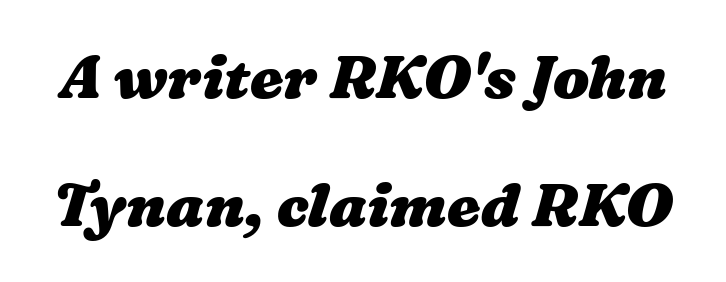
The image shows 60 px heavy, wide type; set loose line spacing (2.14x), normal letter spacing, not underlined; medium stroke contrast and a medium x-height.
